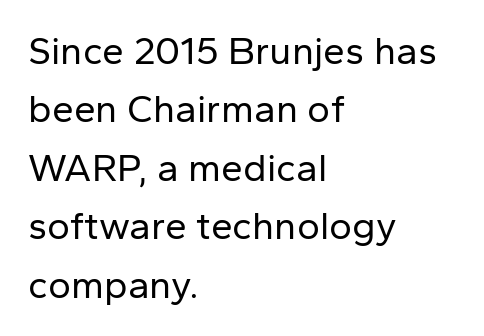
Q: Is the text bold? A: No.
Q: Is the text italic (slanted)? A: No, it is upright.
Q: Is the typeface a serif or a sans-serif typeface? A: Sans-serif.
Q: Is the text underlined? A: No.
Q: How is the paragraph aligned? A: Left-aligned.
Q: Is the spacing between letters normal or unusually wide? A: Normal.
Q: Is the spacing between lines tight, normal or loose? A: Normal.
Q: Width (condensed, normal, or wide)? A: Normal.
Q: Stroke contrast? A: Low.
Q: x-height? A: Medium.
Q: Monospaced? A: No.
